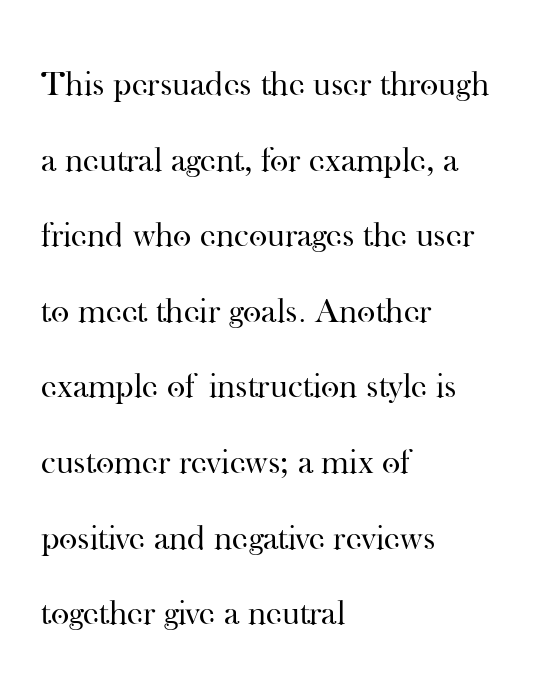
The image shows 35 px regular-weight serif type, upright; set left-aligned, loose line spacing (2.16x), normal letter spacing, not underlined; high stroke contrast and a small x-height.
